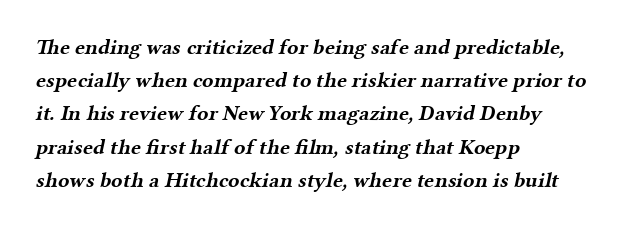
Q: Is the text bold? A: Yes.
Q: Is the text underlined? A: No.
Q: How is the paragraph aligned? A: Left-aligned.
Q: Is the spacing between letters normal or unusually wide? A: Normal.
Q: Is the spacing between lines tight, normal or loose? A: Normal.
